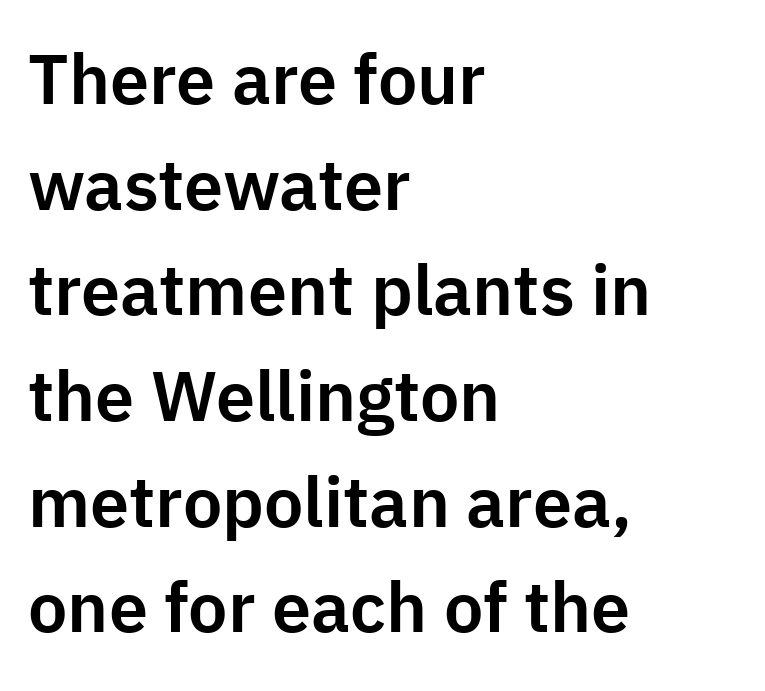
Q: Is the text italic (slanted)? A: No, it is upright.
Q: Is the typeface a serif or a sans-serif typeface? A: Sans-serif.
Q: Is the text underlined? A: No.
Q: How is the paragraph aligned? A: Left-aligned.
Q: Is the spacing between letters normal or unusually wide? A: Normal.
Q: Is the spacing between lines tight, normal or loose? A: Normal.
Q: Width (condensed, normal, or wide)? A: Normal.
Q: Stroke contrast? A: Low.
Q: x-height? A: Medium.
Q: Monospaced? A: No.
